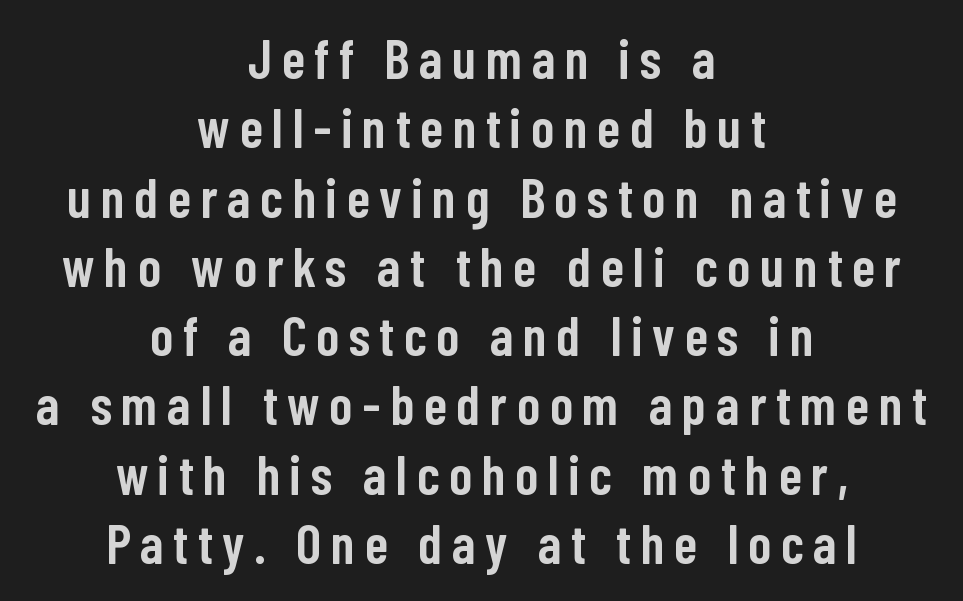
Q: Is the text bold? A: Semi-bold.
Q: Is the text italic (slanted)? A: No, it is upright.
Q: Is the typeface a serif or a sans-serif typeface? A: Sans-serif.
Q: Is the text underlined? A: No.
Q: How is the paragraph aligned? A: Centered.
Q: Is the spacing between lines tight, normal or loose? A: Normal.
Q: Width (condensed, normal, or wide)? A: Condensed.
Q: Stroke contrast? A: Low.
Q: x-height? A: Medium.
Q: Monospaced? A: No.
